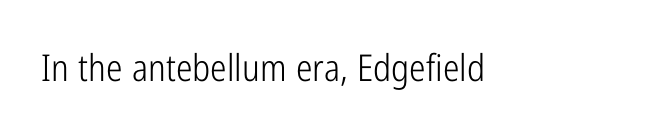
{"serif": "no", "italic": "no", "bold": "no", "weight": "light", "width": "condensed", "stroke_contrast": "low", "x_height": "medium", "monospaced": "no", "underline": "no", "letter_spacing": "normal", "letter_spacing_em": 0.0, "glyph_px": 37}
